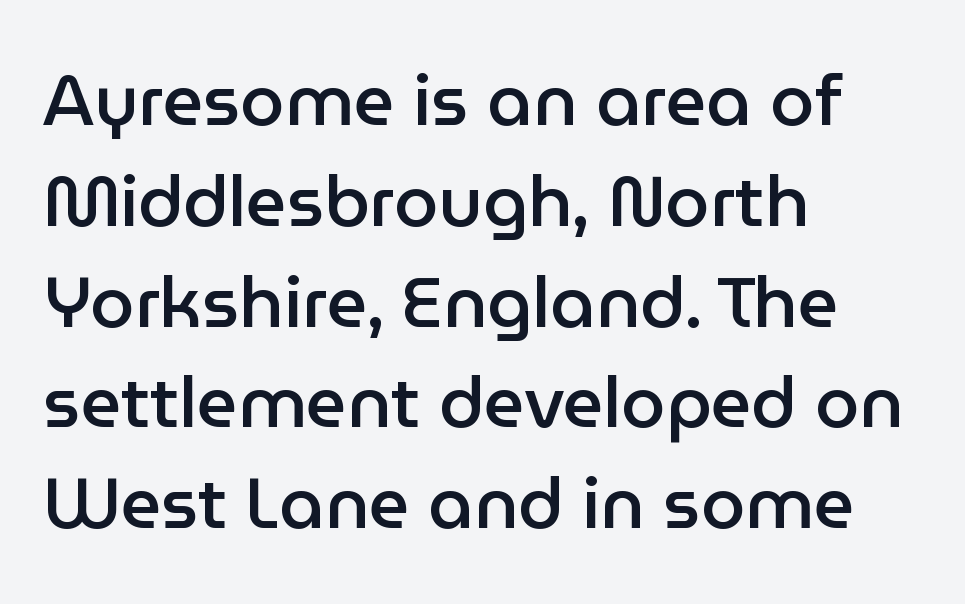
The image shows 71 px semibold sans-serif type, upright; set left-aligned, normal line spacing (1.42x), normal letter spacing, not underlined; low stroke contrast and a medium x-height.
